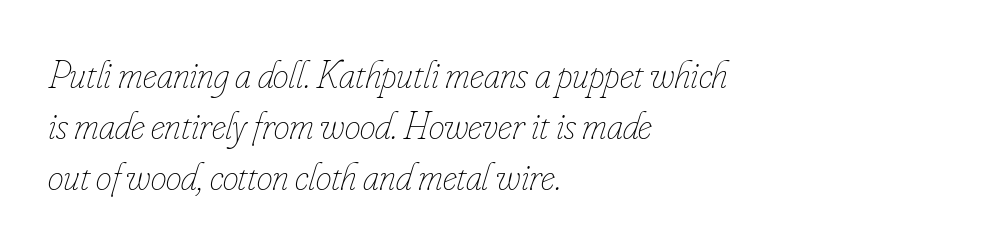
In terms of posture, this sample is oblique. Just letters on the line, the space beneath them empty. Teacher's note: observe the even left margin — that is flush-left alignment. The space between consecutive lines is moderate. You could not count columns in this text — the font is proportionally spaced. The font is comparable to plain body text, perhaps lighter.
